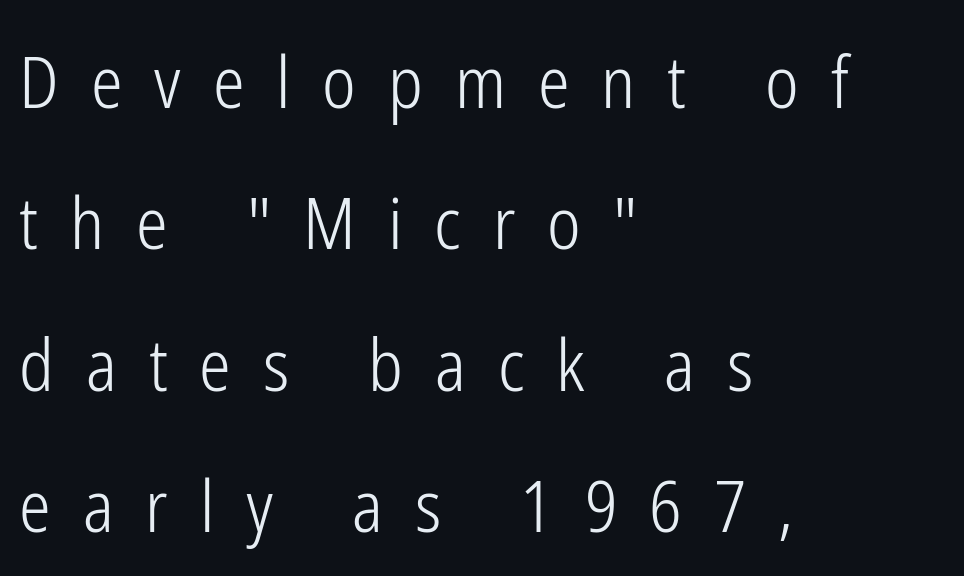
The image shows 71 px light, condensed sans-serif type, upright; set left-aligned, loose line spacing (1.99x), unusually wide letter spacing (+0.45 em), not underlined; low stroke contrast and a medium x-height.
